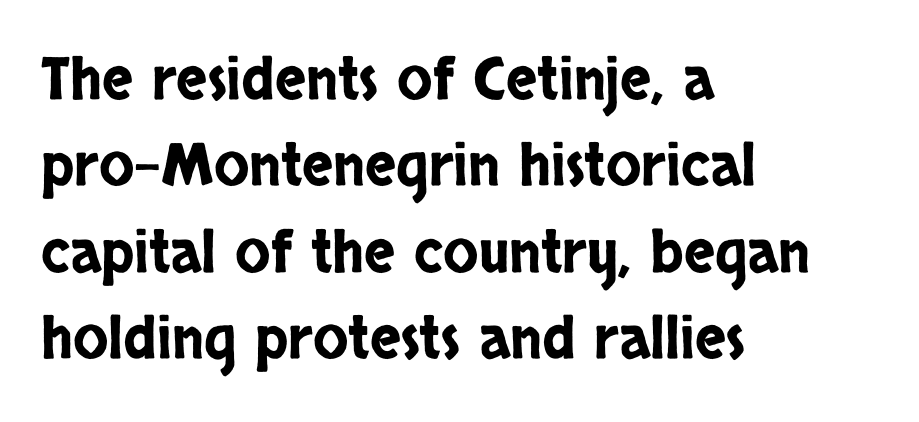
The image shows 58 px condensed sans-serif type, upright; set left-aligned, normal line spacing (1.49x), normal letter spacing, not underlined; low stroke contrast and a large x-height.
